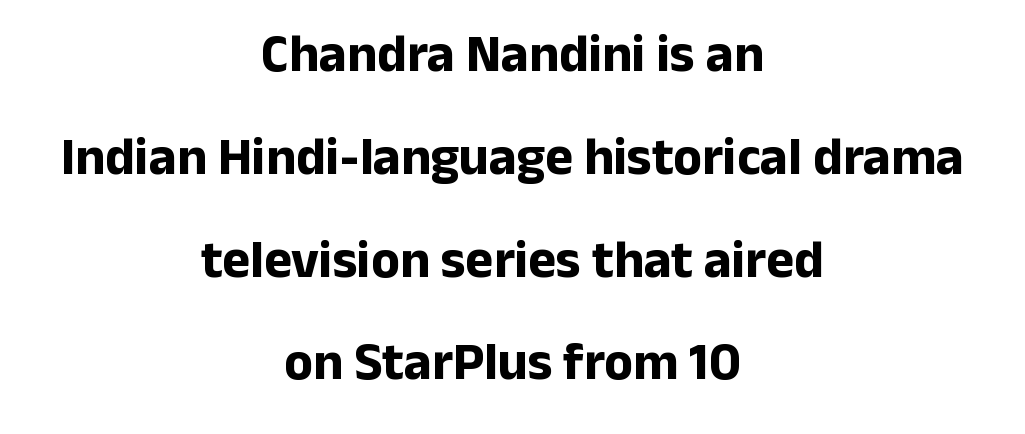
{"serif": "no", "italic": "no", "bold": "yes", "weight": "bold", "width": "normal", "stroke_contrast": "low", "x_height": "medium", "monospaced": "no", "underline": "no", "align": "center", "line_spacing": "loose", "line_spacing_ratio": 1.94, "letter_spacing": "normal", "letter_spacing_em": 0.0, "glyph_px": 53}
